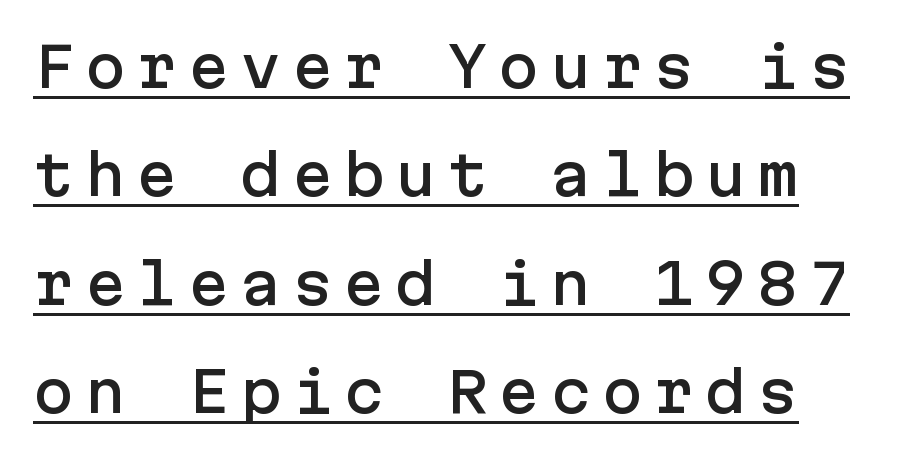
{"serif": "no", "italic": "no", "width": "normal", "stroke_contrast": "low", "x_height": "medium", "underline": "yes", "line_spacing": "loose", "line_spacing_ratio": 1.97, "glyph_px": 55}
